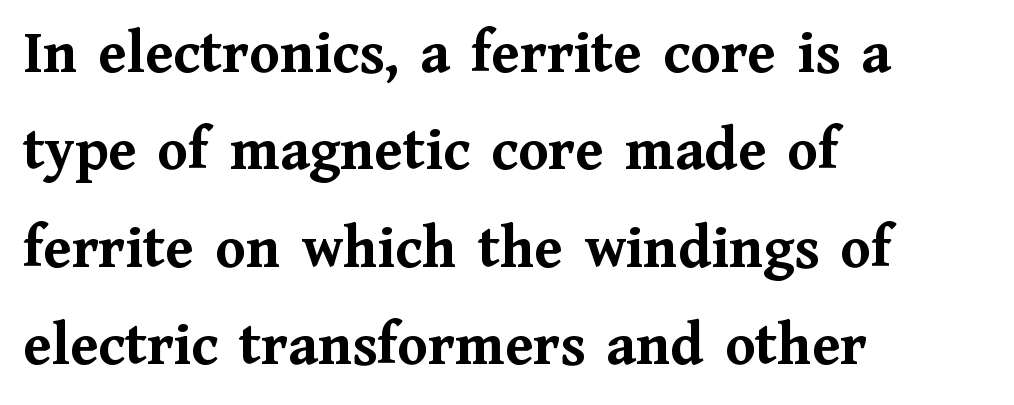
The image shows 62 px semibold serif type, upright; set left-aligned, normal line spacing (1.57x), normal letter spacing, not underlined; medium stroke contrast and a medium x-height.
